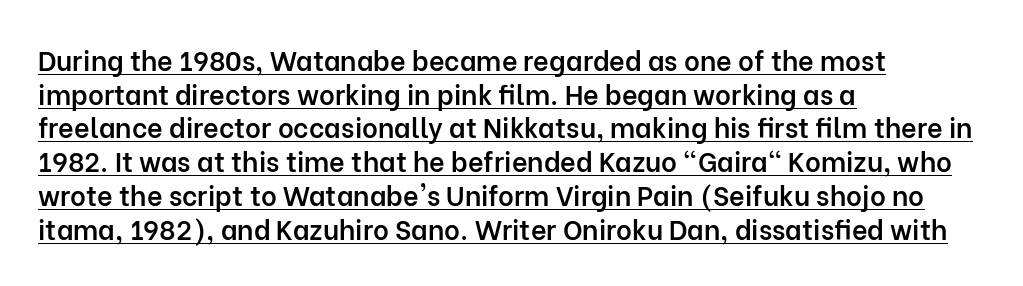
Q: Is the text bold? A: Semi-bold.
Q: Is the text italic (slanted)? A: No, it is upright.
Q: Is the text underlined? A: Yes.
Q: How is the paragraph aligned? A: Left-aligned.
Q: Is the spacing between letters normal or unusually wide? A: Normal.
Q: Is the spacing between lines tight, normal or loose? A: Normal.
